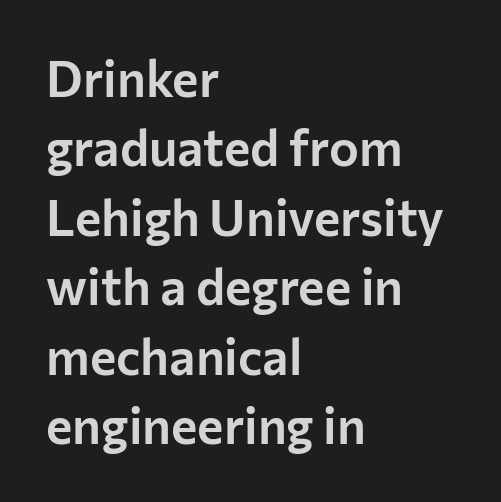
The image shows 50 px sans-serif type, upright; set left-aligned, normal line spacing (1.39x), normal letter spacing, not underlined; low stroke contrast and a medium x-height.
